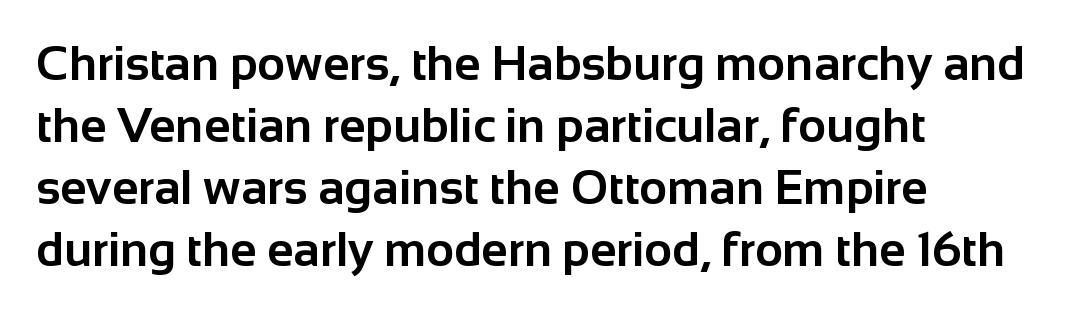
Thick stems and heavy bowls — unmistakably bold. Do the characters align in a grid? No, the font is proportional. The horizontal fit of the characters is conventional and even. The passage is arranged the way most books set body copy — flush left. Interline gaps are of average width in this sample.
